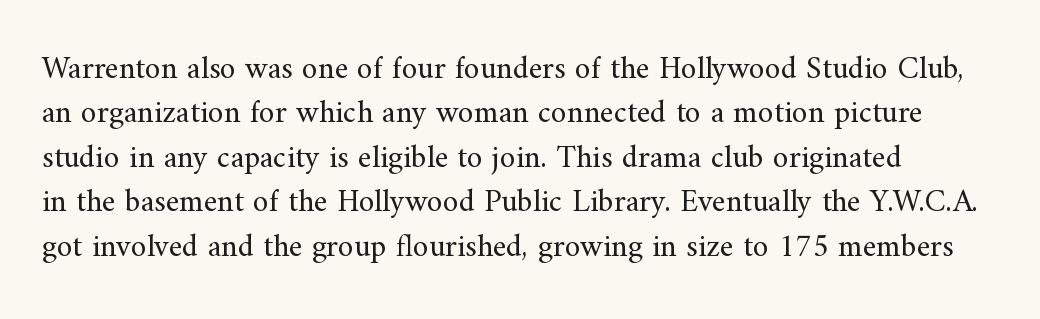
{"serif": "yes", "italic": "no", "bold": "no", "weight": "regular", "width": "normal", "stroke_contrast": "medium", "x_height": "small", "monospaced": "no", "underline": "no", "align": "left", "line_spacing": "normal", "line_spacing_ratio": 1.39, "letter_spacing": "normal", "letter_spacing_em": 0.0, "glyph_px": 32}
